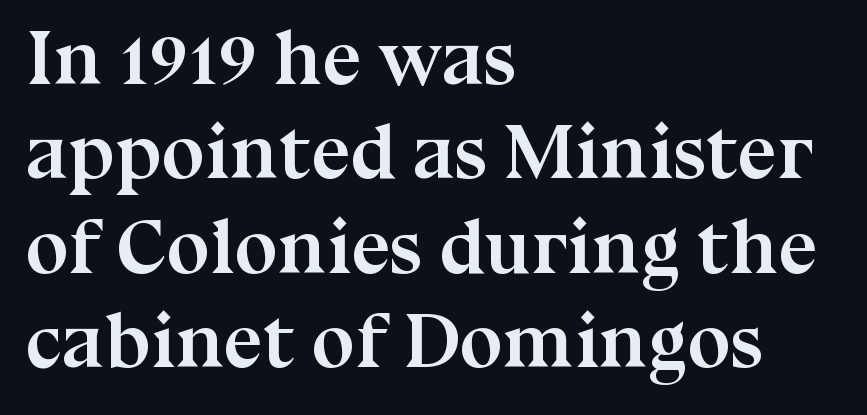
The image shows 78 px semibold serif type, upright; set left-aligned, line spacing 1.21x, normal letter spacing, not underlined; medium stroke contrast and a medium x-height.
